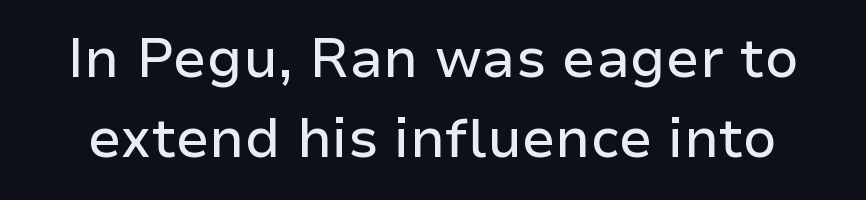
The image shows 54 px sans-serif type, upright; set normal line spacing (1.49x), normal letter spacing, not underlined; low stroke contrast and a medium x-height.
